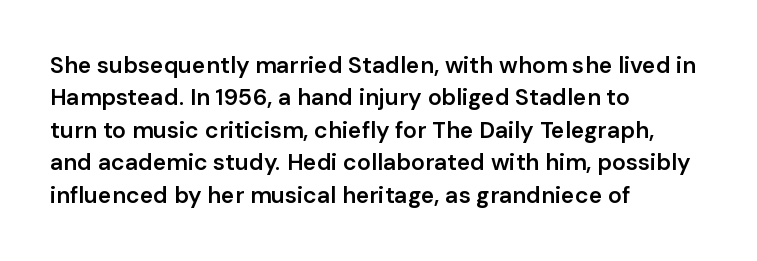
Q: Is the text bold? A: Semi-bold.
Q: Is the text italic (slanted)? A: No, it is upright.
Q: Is the text underlined? A: No.
Q: How is the paragraph aligned? A: Left-aligned.
Q: Is the spacing between letters normal or unusually wide? A: Normal.
Q: Is the spacing between lines tight, normal or loose? A: Normal.
